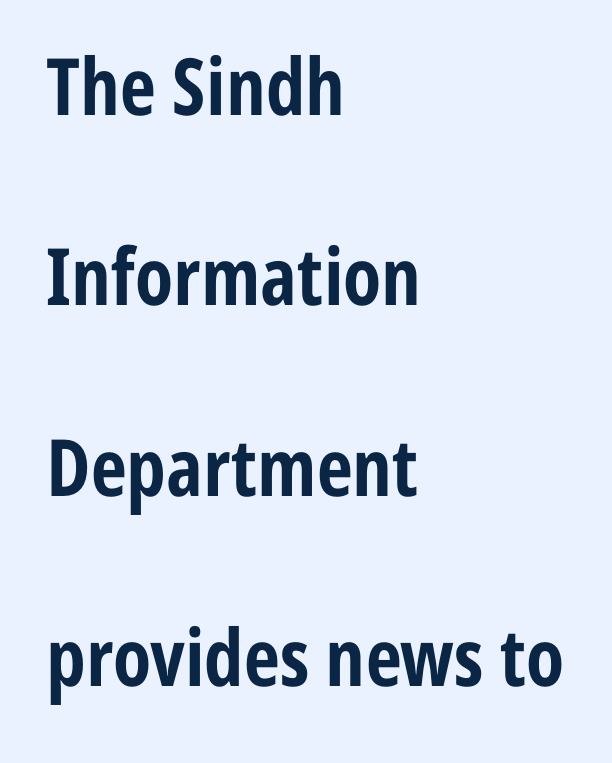
Does the type have serifs? No, each stem ends abruptly. The lines in this sample share a left origin and differ only in where they stop. Style check: upright. Here the glyphs are tracked normally, forming tight word shapes.
